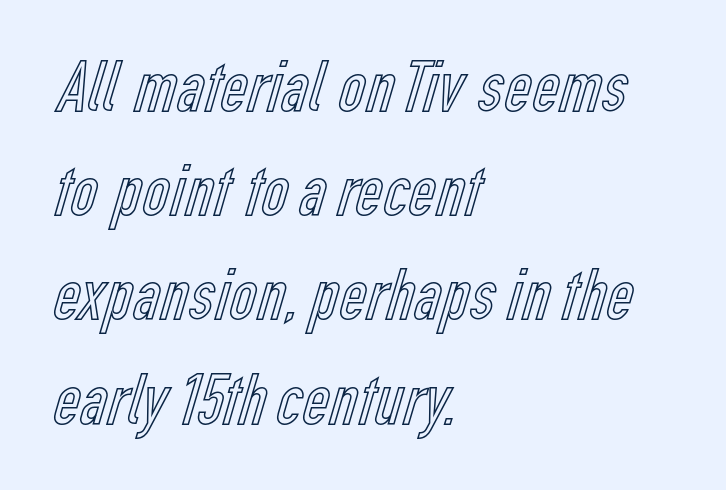
The image shows 75 px condensed type; set left-aligned, normal line spacing (1.39x), normal letter spacing, not underlined; a medium x-height.
